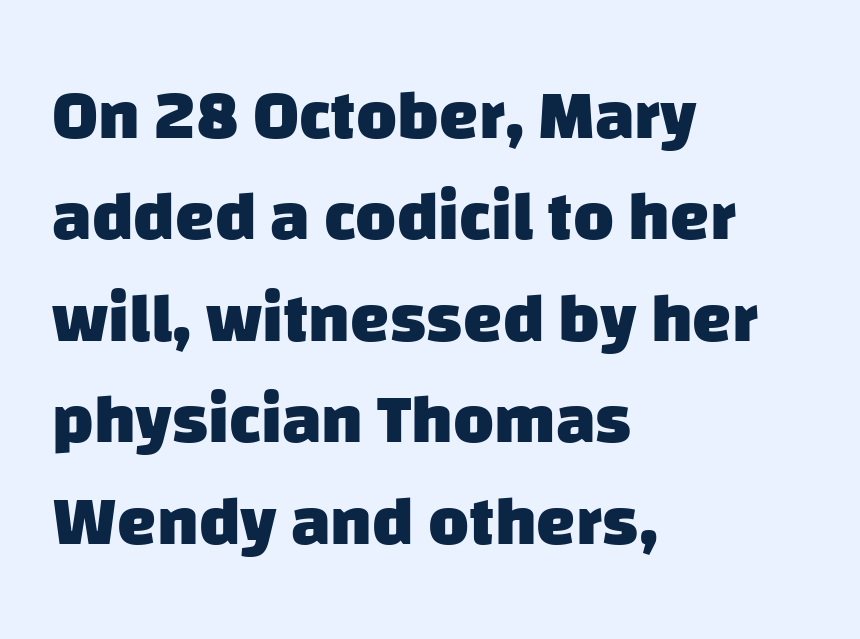
The letters are bold, with thick, heavy strokes. Here the designer chose a conventional face with non-uniform glyph widths. Typographically, this falls in the sans-serif category. Just letters on the line, the space beneath them empty. All the whitespace from short lines collects on the right. Does the leading feel generous? No, just average.
